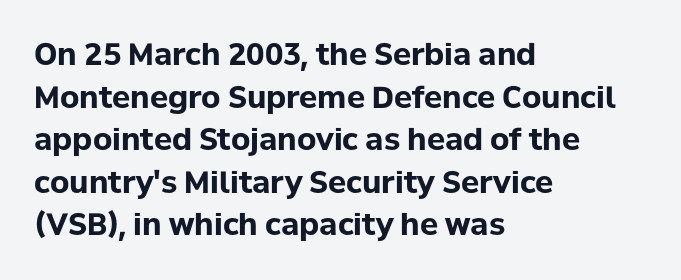
Q: Is the text bold? A: Yes.
Q: Is the text italic (slanted)? A: No, it is upright.
Q: Is the typeface a serif or a sans-serif typeface? A: Sans-serif.
Q: Is the text underlined? A: No.
Q: How is the paragraph aligned? A: Left-aligned.
Q: Is the spacing between letters normal or unusually wide? A: Normal.
Q: Is the spacing between lines tight, normal or loose? A: Normal.
Q: Width (condensed, normal, or wide)? A: Normal.
Q: Stroke contrast? A: Low.
Q: x-height? A: Medium.
Q: Monospaced? A: No.
